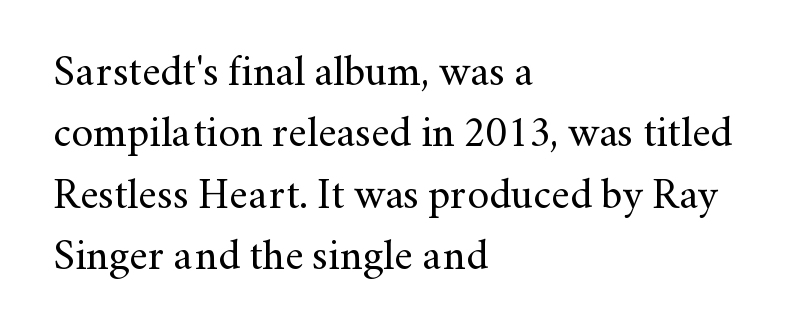
Q: Is the text bold? A: No.
Q: Is the text italic (slanted)? A: No, it is upright.
Q: Is the typeface a serif or a sans-serif typeface? A: Serif.
Q: Is the text underlined? A: No.
Q: How is the paragraph aligned? A: Left-aligned.
Q: Is the spacing between letters normal or unusually wide? A: Normal.
Q: Is the spacing between lines tight, normal or loose? A: Normal.
Q: Width (condensed, normal, or wide)? A: Normal.
Q: Stroke contrast? A: Medium.
Q: x-height? A: Small.
Q: Monospaced? A: No.
